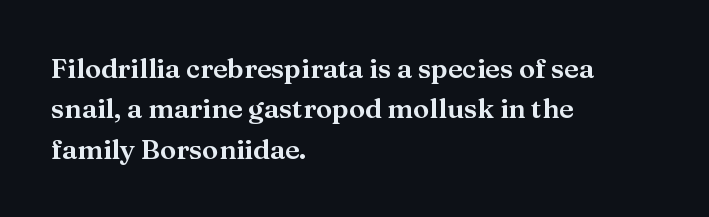
No italicization has been applied; the sample stays upright. This block has exactly the height ordinary leading produces. Students, note that the glyphs here touch the page at normal intervals. Typeset ragged right — the left edge is the straight one.
